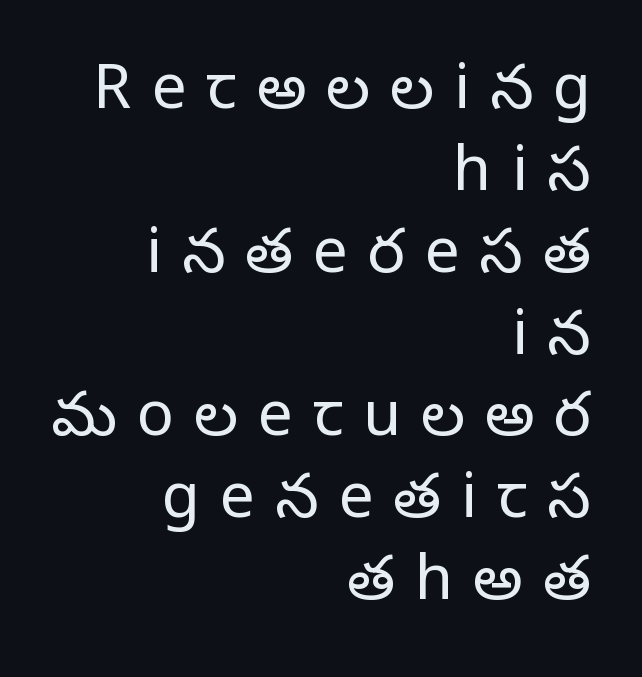
{"serif": "yes", "italic": "no", "bold": "no", "weight": "regular", "width": "normal", "stroke_contrast": "low", "x_height": "large", "monospaced": "no", "underline": "no", "align": "right", "line_spacing": "normal", "line_spacing_ratio": 1.32, "letter_spacing": "wide", "letter_spacing_em": 0.32, "glyph_px": 62}
